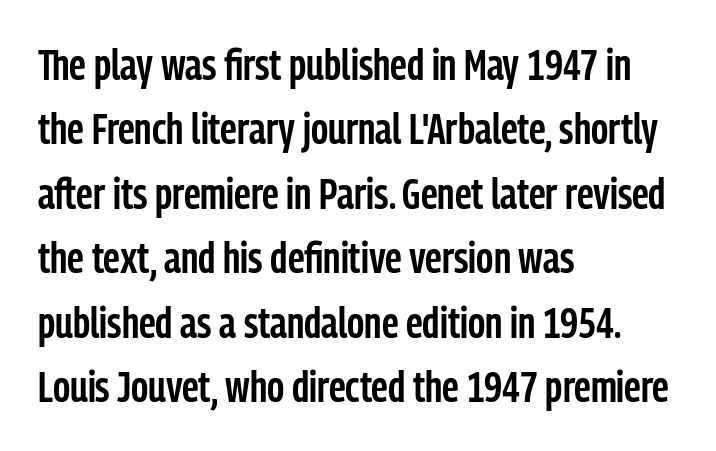
Are there feet on the stems? There aren't — it's a sans. Notice how the passage keeps a crisp vertical edge on the left only. Nothing unusual about the tracking: characters are spaced as the font intends. Is the type bold? Partly — it's a semibold, heavier than regular but not fully bold. When letters stand straight like this, we call the style roman or upright. Proportional: the letters do not fall into vertical columns.
